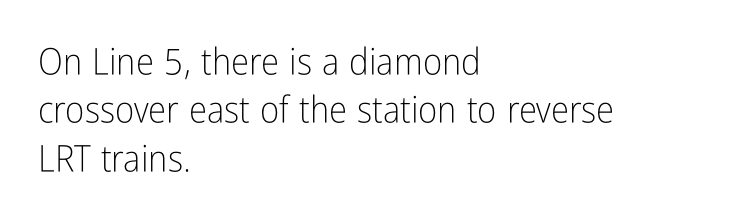
Is there any slant? The stems are plumb. The typesetting does not lean heavy: it is not bold. Decoration check: the copy has no underline. Typographically, this falls in the sans-serif category. In terms of letterspacing, this is plain default setting.
